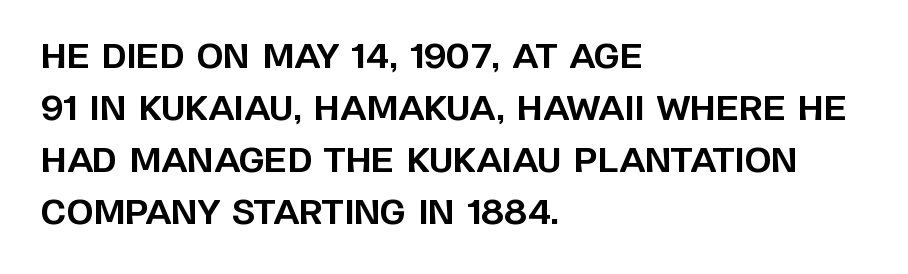
Q: Is the text bold? A: Yes.
Q: Is the text italic (slanted)? A: No, it is upright.
Q: Is the typeface a serif or a sans-serif typeface? A: Sans-serif.
Q: Is the text underlined? A: No.
Q: How is the paragraph aligned? A: Left-aligned.
Q: Is the spacing between letters normal or unusually wide? A: Normal.
Q: Is the spacing between lines tight, normal or loose? A: Normal.
Q: Width (condensed, normal, or wide)? A: Normal.
Q: Stroke contrast? A: Low.
Q: x-height? A: Large.
Q: Monospaced? A: No.
